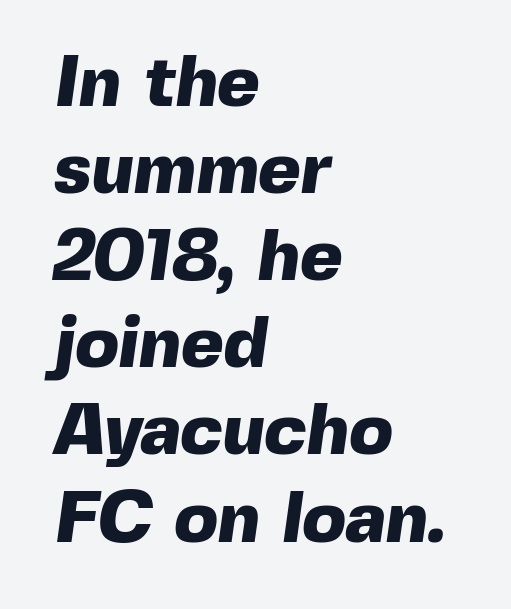
Q: Is the text bold? A: Yes.
Q: Is the typeface a serif or a sans-serif typeface? A: Sans-serif.
Q: Is the text underlined? A: No.
Q: How is the paragraph aligned? A: Left-aligned.
Q: Is the spacing between letters normal or unusually wide? A: Normal.
Q: Width (condensed, normal, or wide)? A: Normal.
Q: x-height? A: Medium.
Q: Monospaced? A: No.
